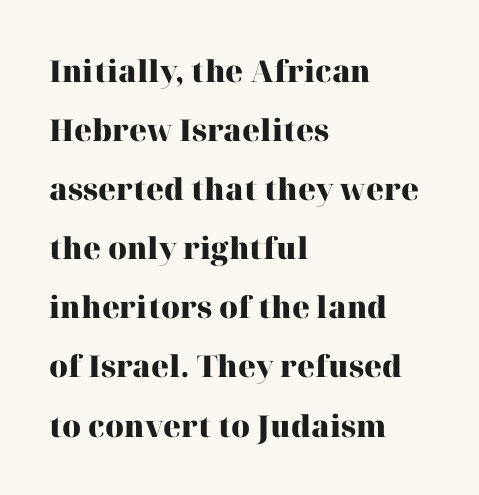
Q: Is the text bold? A: Yes.
Q: Is the text italic (slanted)? A: No, it is upright.
Q: Is the typeface a serif or a sans-serif typeface? A: Serif.
Q: Is the text underlined? A: No.
Q: How is the paragraph aligned? A: Left-aligned.
Q: Is the spacing between letters normal or unusually wide? A: Normal.
Q: Is the spacing between lines tight, normal or loose? A: Loose.
Q: Width (condensed, normal, or wide)? A: Normal.
Q: Stroke contrast? A: High.
Q: x-height? A: Medium.
Q: Monospaced? A: No.
